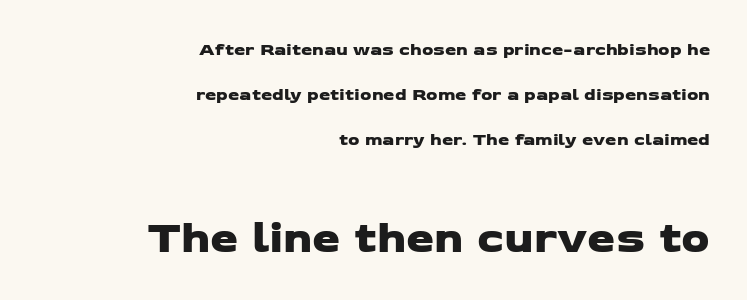
This sample trades compactness for vertical openness between lines. You could call the tracking neutral — neither tight nor loose. The words here are not underlined. The later block is typeset at a bigger size than the earlier block.
